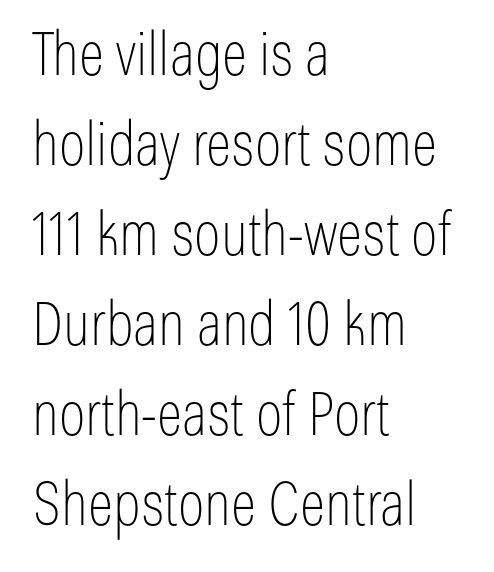
{"serif": "no", "italic": "no", "bold": "no", "weight": "thin", "width": "condensed", "stroke_contrast": "low", "x_height": "medium", "monospaced": "no", "underline": "no", "align": "left", "line_spacing": "normal", "line_spacing_ratio": 1.5, "letter_spacing": "normal", "letter_spacing_em": 0.0, "glyph_px": 60}
